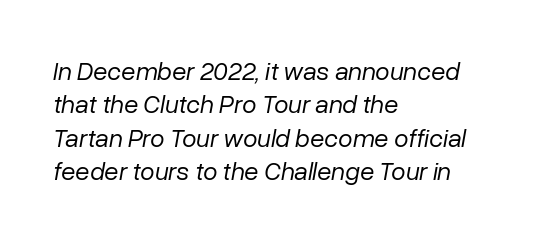
Decoration check: the copy has no underline. Regular leading. Leftover space on each line is placed entirely after the last word. Standard letterfit; no display-style spreading of the glyphs. The axis of the letterforms is tilted away from vertical.
